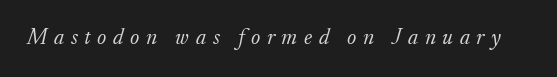
Q: Is the text bold? A: No.
Q: Is the text italic (slanted)? A: Yes, it leans right by about 17 degrees.
Q: Is the text underlined? A: No.
Q: Is the spacing between letters normal or unusually wide? A: Unusually wide.
